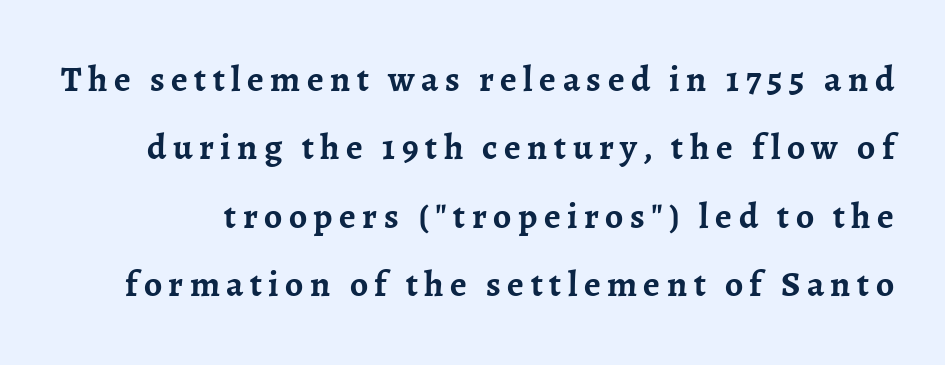
Q: Is the text bold? A: Yes.
Q: Is the text italic (slanted)? A: No, it is upright.
Q: Is the typeface a serif or a sans-serif typeface? A: Serif.
Q: Is the text underlined? A: No.
Q: Is the spacing between lines tight, normal or loose? A: Loose.
Q: Width (condensed, normal, or wide)? A: Normal.
Q: Stroke contrast? A: Low.
Q: x-height? A: Medium.
Q: Monospaced? A: No.
